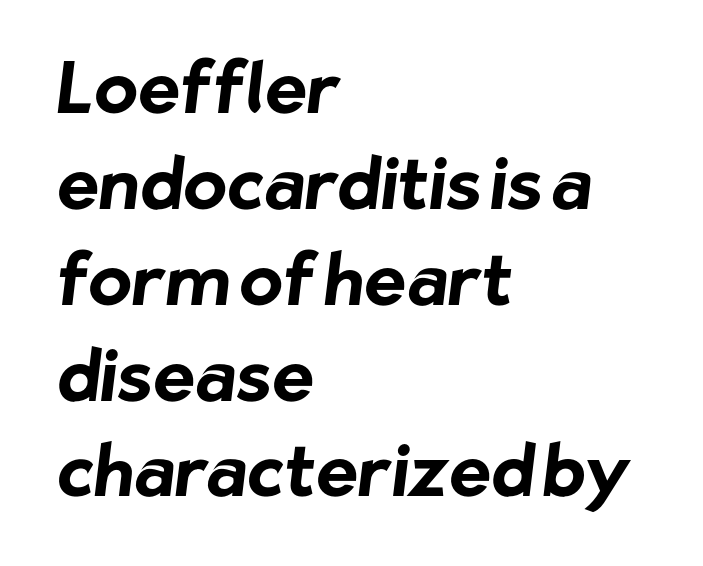
{"serif": "no", "bold": "yes", "weight": "bold", "width": "normal", "stroke_contrast": "low", "x_height": "medium", "monospaced": "no", "underline": "no", "align": "left", "line_spacing": "normal", "line_spacing_ratio": 1.35, "letter_spacing": "normal", "letter_spacing_em": 0.0, "glyph_px": 71}
